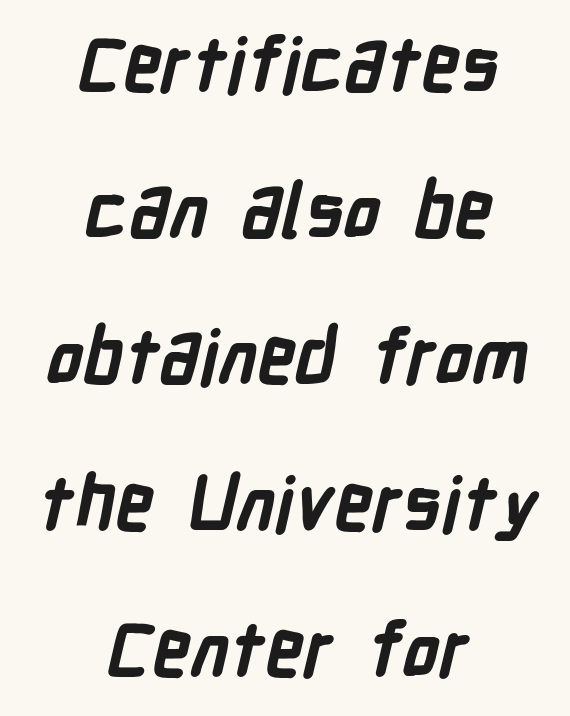
{"serif": "no", "bold": "yes", "weight": "bold", "width": "condensed", "stroke_contrast": "low", "x_height": "medium", "monospaced": "no", "underline": "no", "align": "center", "line_spacing": "loose", "line_spacing_ratio": 1.95, "letter_spacing": "normal", "letter_spacing_em": 0.0, "glyph_px": 75}
